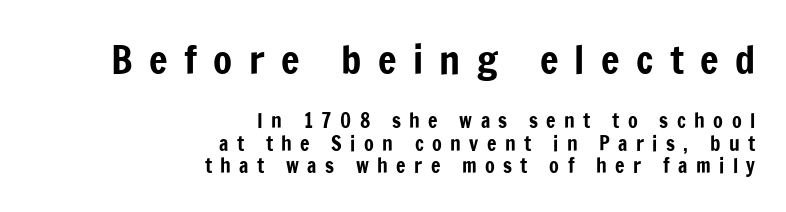
A typesetter would call this proportional, since set widths differ per character. If you drew a ruler down the right edge, every line would touch it. Compared with typical body copy, the letter spacing here is much looser. No word sits above an underline. Each new line begins almost immediately beneath the previous one. You get the large type first, then a drop to smaller type.
